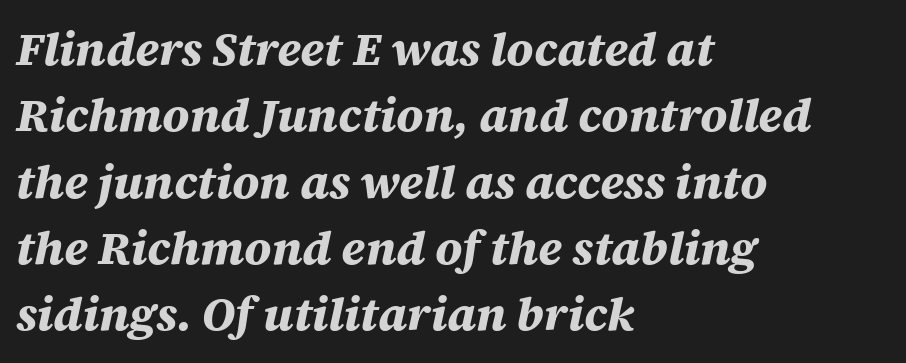
The image shows 47 px bold type, italic (leaning right); set left-aligned, normal line spacing (1.41x), normal letter spacing, not underlined; medium stroke contrast and a large x-height.
